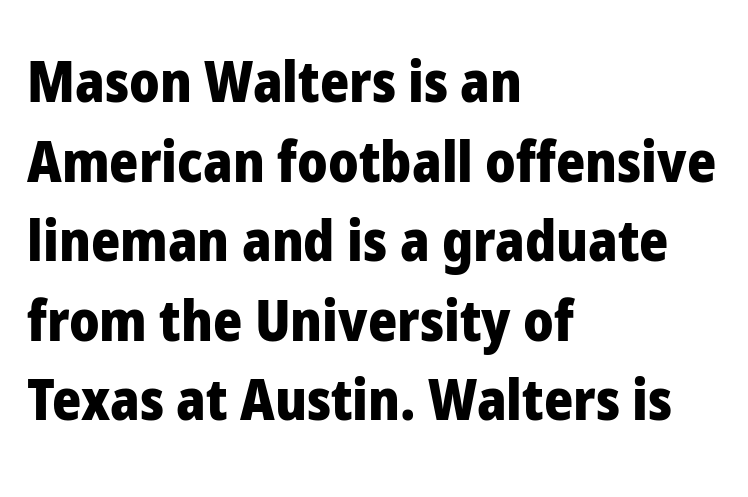
Grotesque or geometric, the face here clearly has no serifs. Each glyph is drawn with heavy, bold strokes. Glance below the letters and you will spot only blank space. Short note: letters normally spaced. These lines are rendered in a variable-pitch font.
